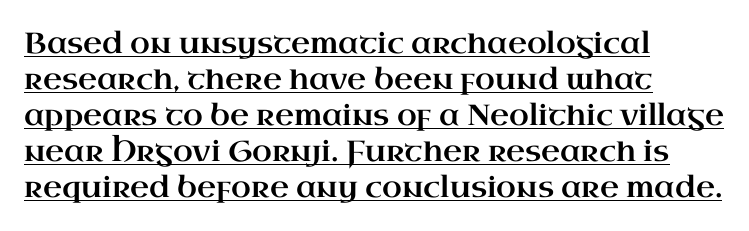
Q: Is the text italic (slanted)? A: No, it is upright.
Q: Is the typeface a serif or a sans-serif typeface? A: Serif.
Q: Is the text underlined? A: Yes.
Q: How is the paragraph aligned? A: Left-aligned.
Q: Is the spacing between letters normal or unusually wide? A: Normal.
Q: Width (condensed, normal, or wide)? A: Wide.
Q: Stroke contrast? A: High.
Q: x-height? A: Small.
Q: Monospaced? A: No.
